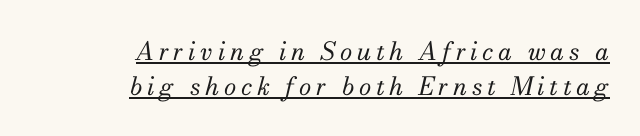
The image shows 25 px text type, italic (leaning right); set right-aligned, normal line spacing (1.39x), underlined.
